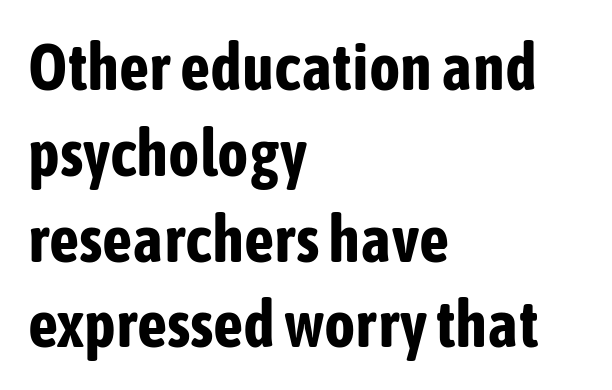
{"serif": "no", "italic": "no", "bold": "yes", "weight": "bold", "width": "condensed", "stroke_contrast": "low", "x_height": "medium", "monospaced": "no", "underline": "no", "align": "left", "line_spacing": "normal", "line_spacing_ratio": 1.3, "letter_spacing": "normal", "letter_spacing_em": 0.0, "glyph_px": 66}
